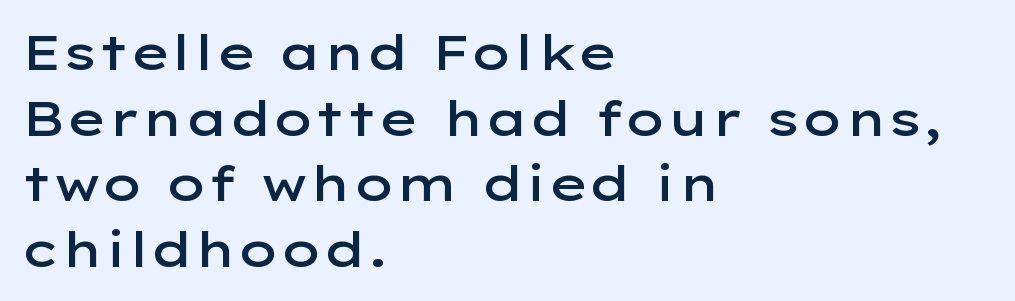
Each letter keeps its own natural width here, so spacing adapts to shape. Does the lettering tilt? It doesn't — this is upright. Honestly, the row spacing looks completely unremarkable. In terms of letterspacing, this is plain default setting.
